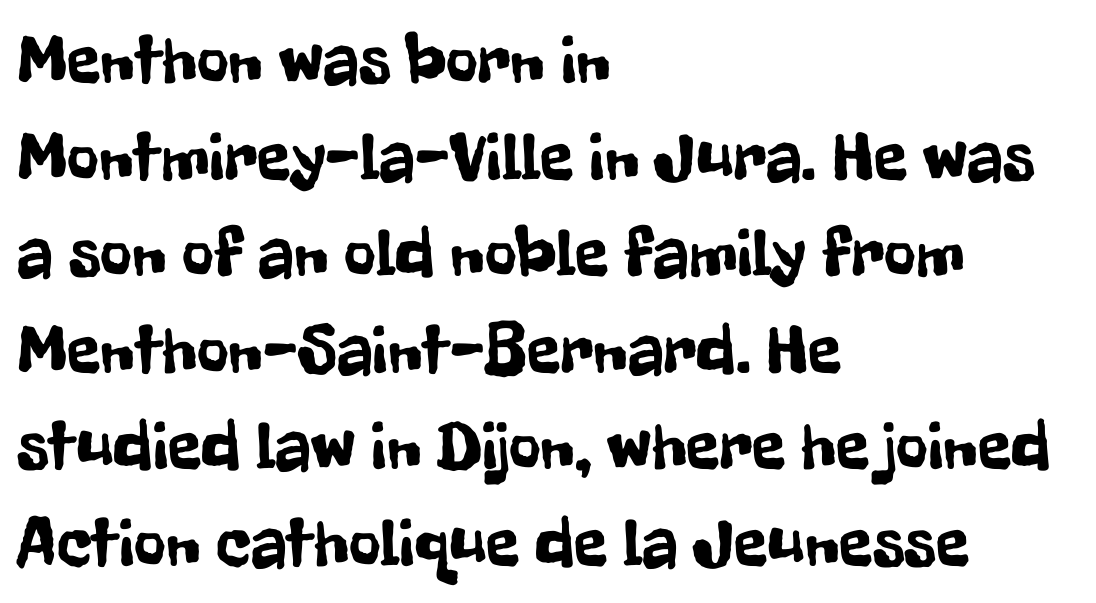
Q: Is the text italic (slanted)? A: No, it is upright.
Q: Is the typeface a serif or a sans-serif typeface? A: Sans-serif.
Q: Is the text underlined? A: No.
Q: How is the paragraph aligned? A: Left-aligned.
Q: Is the spacing between letters normal or unusually wide? A: Normal.
Q: Is the spacing between lines tight, normal or loose? A: Normal.
Q: Width (condensed, normal, or wide)? A: Condensed.
Q: Stroke contrast? A: Low.
Q: x-height? A: Medium.
Q: Monospaced? A: No.
